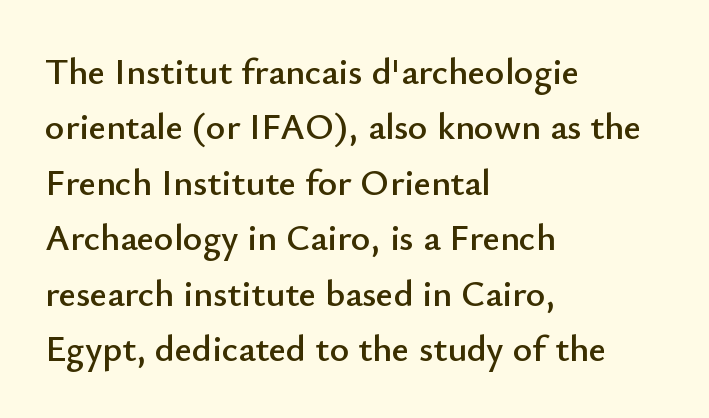
The image shows 37 px sans-serif type, upright; set left-aligned, normal line spacing (1.5x), normal letter spacing, not underlined; low stroke contrast and a small x-height.
